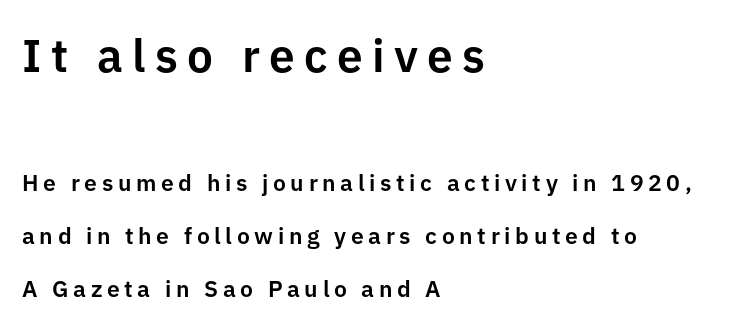
Q: Is the text italic (slanted)? A: No, it is upright.
Q: Is the typeface a serif or a sans-serif typeface? A: Sans-serif.
Q: Is the text underlined? A: No.
Q: How is the paragraph aligned? A: Left-aligned.
Q: Is the spacing between letters normal or unusually wide? A: Unusually wide.
Q: Is the spacing between lines tight, normal or loose? A: Loose.
Q: Which block of text is set in a larger size, the first (top) or the second (bottom)? A: The first (top) one.
Q: Width (condensed, normal, or wide)? A: Normal.
Q: Stroke contrast? A: Low.
Q: x-height? A: Medium.
Q: Monospaced? A: No.
